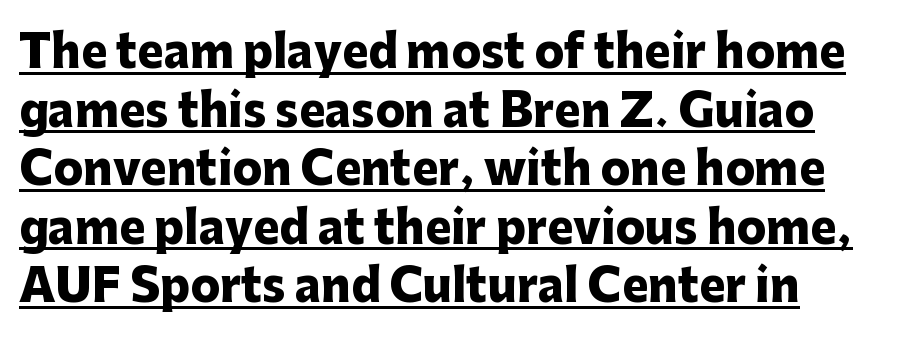
The rag falls on the right side of this text block. You could not count columns in this text — the font is proportionally spaced. Do the letters lean? They stand straight. No extra tracking has been applied to these lines.
